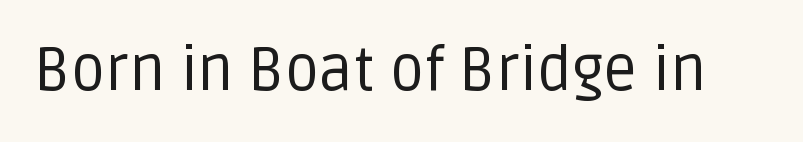
{"serif": "no", "italic": "no", "bold": "no", "weight": "regular", "width": "normal", "stroke_contrast": "low", "x_height": "large", "monospaced": "no", "underline": "no", "letter_spacing": "normal", "letter_spacing_em": 0.0, "glyph_px": 60}
